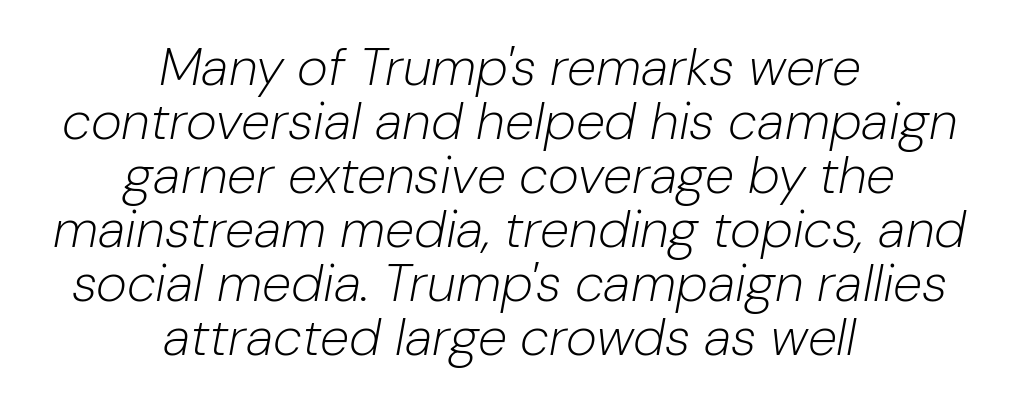
The rendering applies a slant to the glyphs. The leading is snug, giving the passage a crowded texture. Do the characters align in a grid? No, the font is proportional. The letters sit at their default tracking, neither squeezed nor spread. Stroke thickness stays within the range of a standard reading face or lighter.
